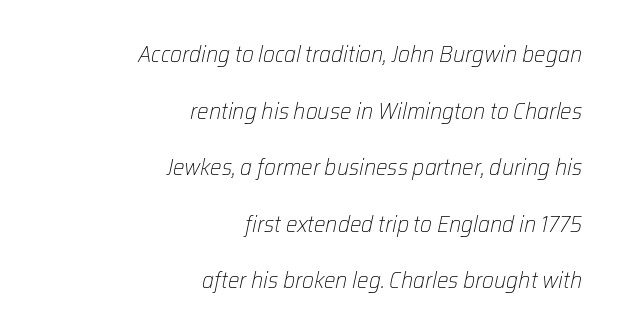
Q: Is the text bold? A: No.
Q: Is the text italic (slanted)? A: Yes, it leans right by about 12 degrees.
Q: Is the text underlined? A: No.
Q: How is the paragraph aligned? A: Right-aligned.
Q: Is the spacing between letters normal or unusually wide? A: Normal.
Q: Is the spacing between lines tight, normal or loose? A: Loose.
